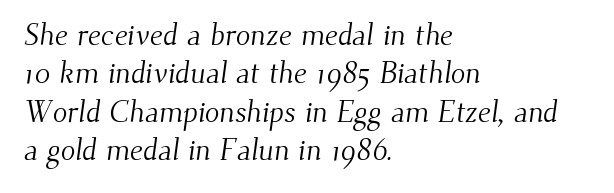
{"serif": "yes", "bold": "no", "weight": "light", "width": "normal", "stroke_contrast": "medium", "x_height": "small", "monospaced": "no", "underline": "no", "align": "left", "line_spacing": "normal", "line_spacing_ratio": 1.28, "letter_spacing": "normal", "letter_spacing_em": 0.0, "glyph_px": 30}
